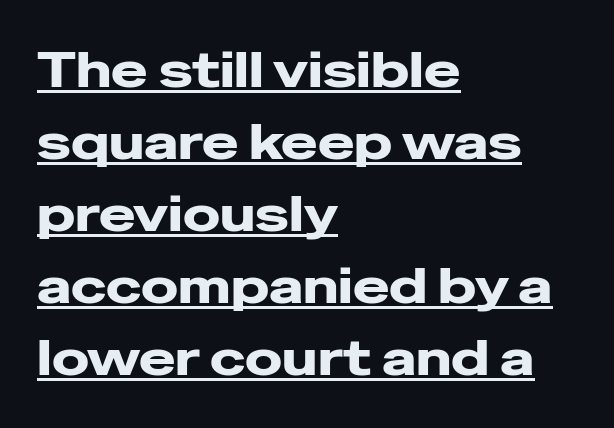
{"serif": "no", "italic": "no", "bold": "yes", "weight": "heavy", "width": "wide", "stroke_contrast": "low", "x_height": "medium", "monospaced": "no", "underline": "yes", "align": "left", "line_spacing": "normal", "line_spacing_ratio": 1.47, "letter_spacing": "normal", "letter_spacing_em": 0.0, "glyph_px": 49}
